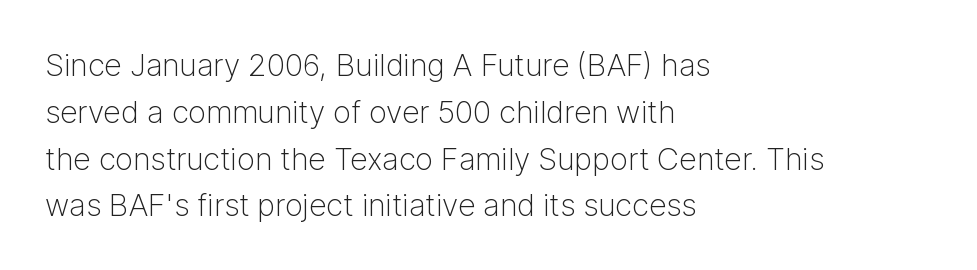
The image shows 31 px light sans-serif type, upright; set left-aligned, normal line spacing (1.51x), normal letter spacing, not underlined; low stroke contrast and a medium x-height.
